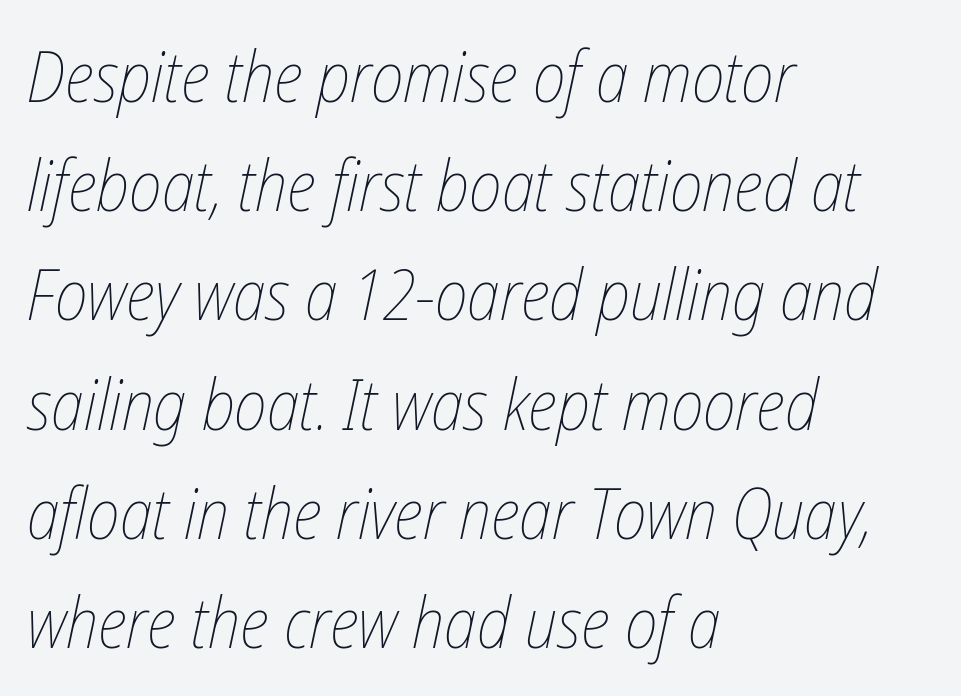
The letterforms sit shoulder to shoulder at normal distance. The letterforms sit at book weight or below. If you drew a ruler down the left edge, every line would touch it. The axis of the letterforms is tilted away from vertical.
